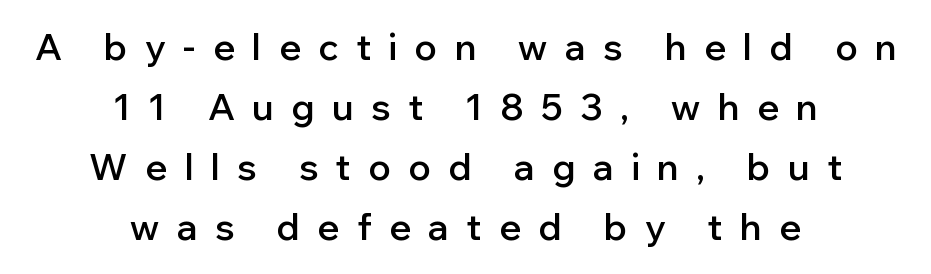
Vertically, the passage feels balanced, rows spaced as you'd expect. The passage shown is typed in a proportional face where columns would drift. Examine the stroke ends and you'll find no serifs. The passage shown has open, widely tracked lettering throughout. Plain, unruled lines of type.
